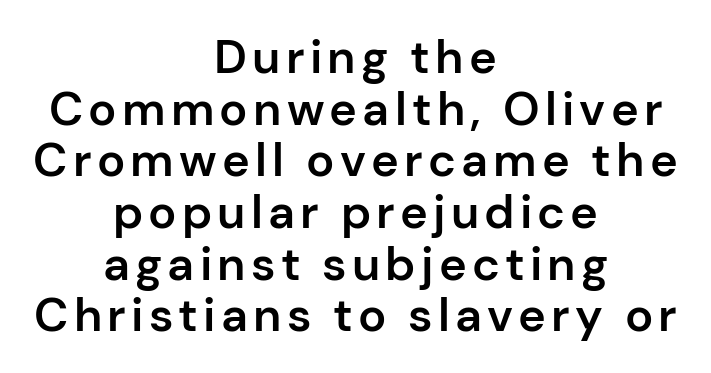
This rendering features lettering with no underline. This sample is center-justified, so both line endings float freely. Note: no serifs on the glyphs. Proportional: the letters do not fall into vertical columns. Regarding leading, the lines here are crowded together.
